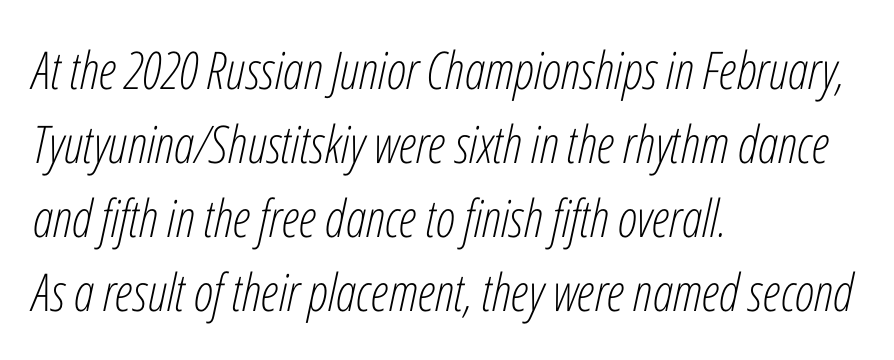
{"italic": "yes", "lean": "right", "slant_degrees": 12, "bold": "no", "weight": "light", "width": "condensed", "stroke_contrast": "low", "x_height": "medium", "monospaced": "no", "underline": "no", "align": "left", "line_spacing": "normal", "line_spacing_ratio": 1.42, "letter_spacing": "normal", "letter_spacing_em": 0.0, "glyph_px": 52}
